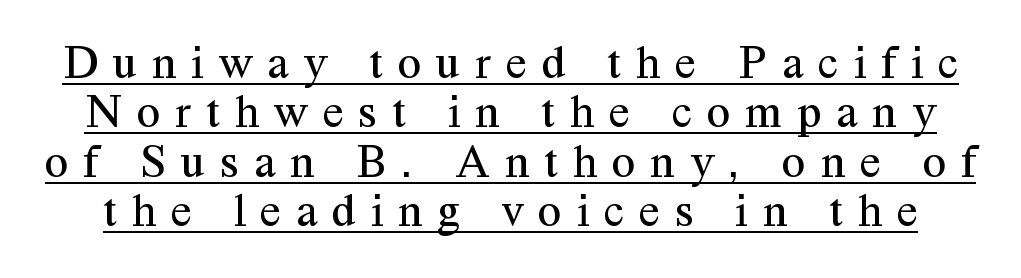
The image shows 48 px regular-weight serif type, upright; set tight line spacing (1.03x), unusually wide letter spacing (+0.31 em), underlined; medium stroke contrast and a medium x-height.
